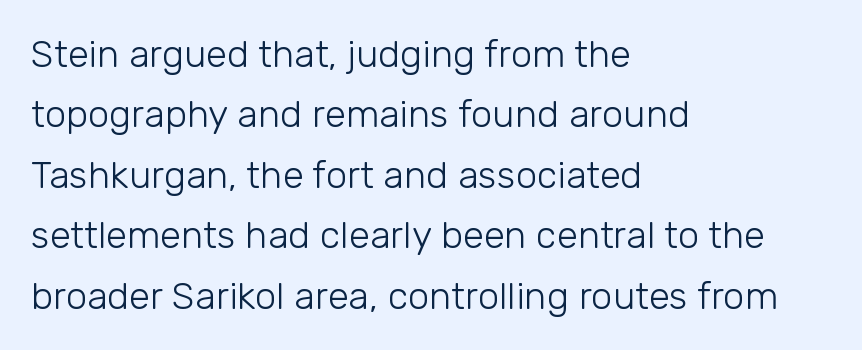
{"serif": "no", "italic": "no", "bold": "no", "weight": "light", "width": "normal", "stroke_contrast": "low", "x_height": "medium", "monospaced": "no", "underline": "no", "align": "left", "line_spacing": "normal", "line_spacing_ratio": 1.59, "letter_spacing": "normal", "letter_spacing_em": 0.0, "glyph_px": 38}
